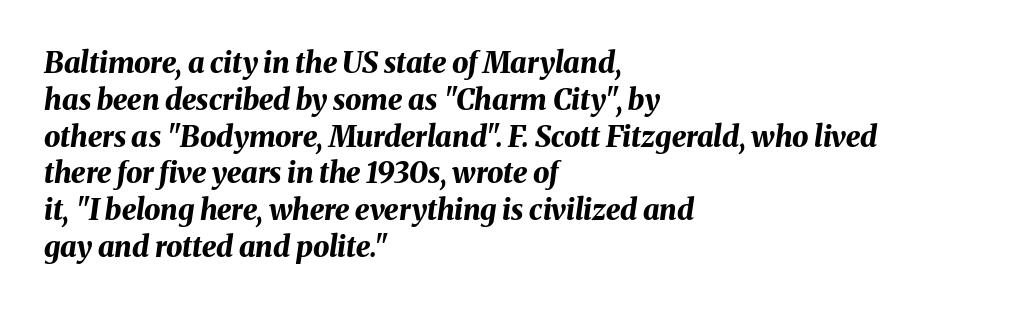
{"italic": "yes", "lean": "right", "slant_degrees": 8, "bold": "yes", "weight": "bold", "width": "normal", "stroke_contrast": "medium", "x_height": "medium", "monospaced": "no", "underline": "no", "align": "left", "line_spacing": "normal", "line_spacing_ratio": 1.27, "letter_spacing": "normal", "letter_spacing_em": 0.0, "glyph_px": 29}
